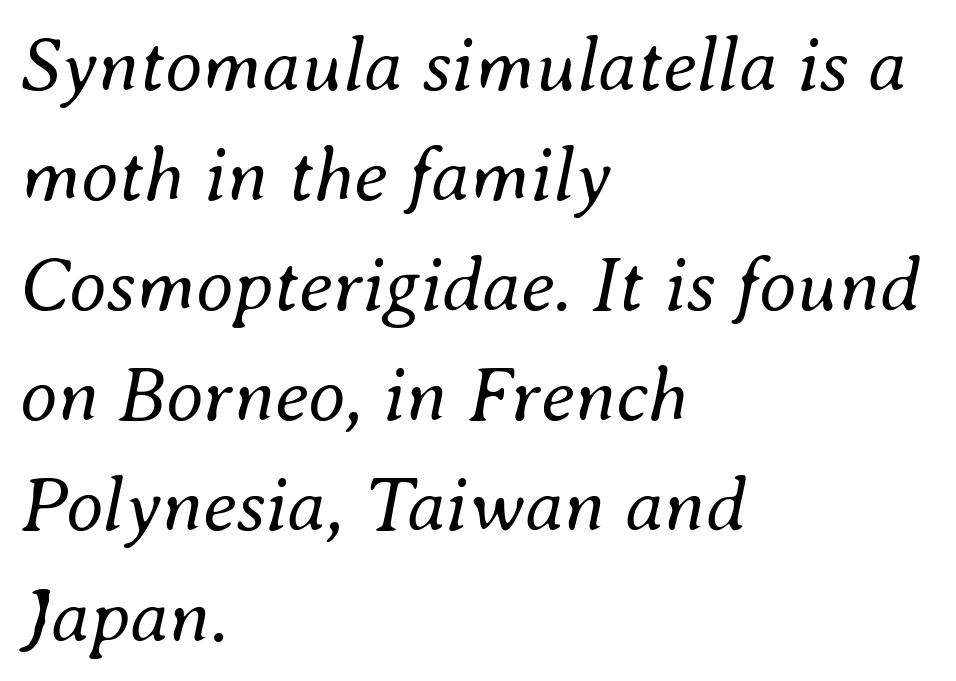
The image shows 77 px regular-weight type, italic (leaning right); set left-aligned, normal line spacing (1.43x), normal letter spacing, not underlined; medium stroke contrast and a small x-height.
